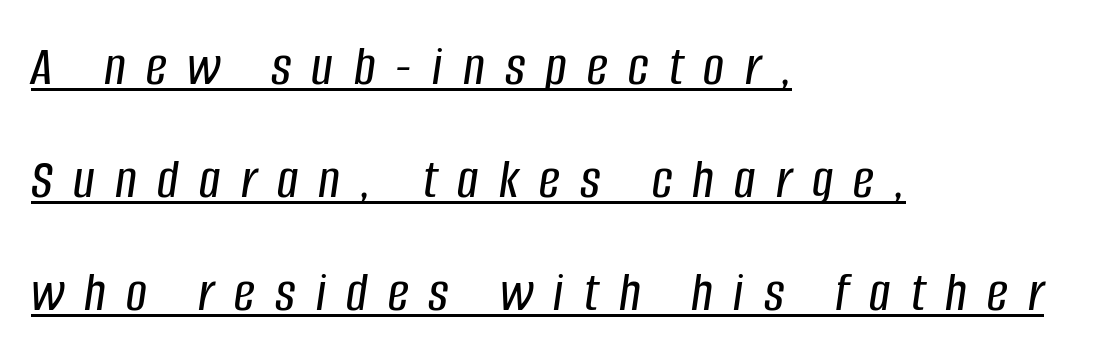
{"italic": "yes", "lean": "right", "slant_degrees": 8, "width": "condensed", "stroke_contrast": "low", "x_height": "large", "monospaced": "no", "underline": "yes", "align": "left", "line_spacing": "loose", "line_spacing_ratio": 1.95, "letter_spacing": "wide", "letter_spacing_em": 0.35, "glyph_px": 58}
